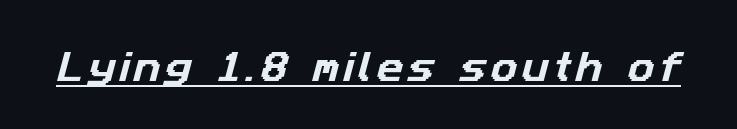
The image shows 33 px sans-serif type; set underlined; low stroke contrast and a medium x-height.
